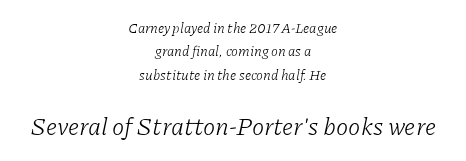
The tracking reads as untouched default to a designer's eye. This layout puts the modest block above and the oversized block below. Reading down the column, the eye jumps a familiar distance to each next line. Unmarked baselines from the first word to the last. No extra ink here — the face is not bold. Does the copy run flush right? No — it is centered line by line.
